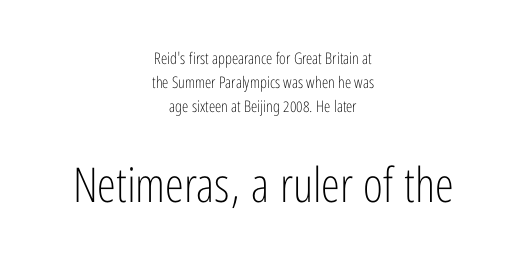
Q: Is the text bold? A: No.
Q: Is the text italic (slanted)? A: No, it is upright.
Q: Is the typeface a serif or a sans-serif typeface? A: Sans-serif.
Q: Is the text underlined? A: No.
Q: How is the paragraph aligned? A: Centered.
Q: Is the spacing between letters normal or unusually wide? A: Normal.
Q: Is the spacing between lines tight, normal or loose? A: Normal.
Q: Which block of text is set in a larger size, the first (top) or the second (bottom)? A: The second (bottom) one.
Q: Width (condensed, normal, or wide)? A: Condensed.
Q: Stroke contrast? A: Low.
Q: x-height? A: Medium.
Q: Monospaced? A: No.
